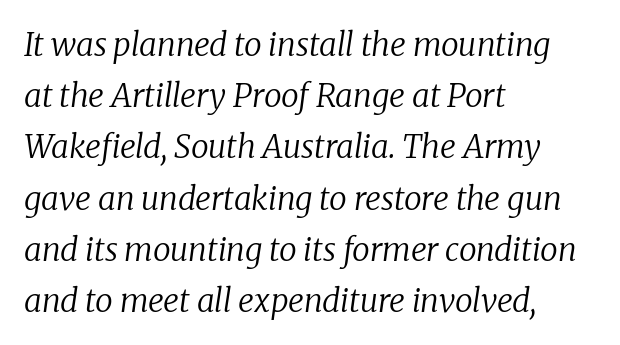
Q: Is the text bold? A: No.
Q: Is the text italic (slanted)? A: Yes, it leans right by about 8 degrees.
Q: Is the typeface a serif or a sans-serif typeface? A: Serif.
Q: Is the text underlined? A: No.
Q: How is the paragraph aligned? A: Left-aligned.
Q: Is the spacing between letters normal or unusually wide? A: Normal.
Q: Is the spacing between lines tight, normal or loose? A: Normal.
Q: Width (condensed, normal, or wide)? A: Normal.
Q: Stroke contrast? A: Low.
Q: x-height? A: Medium.
Q: Monospaced? A: No.
